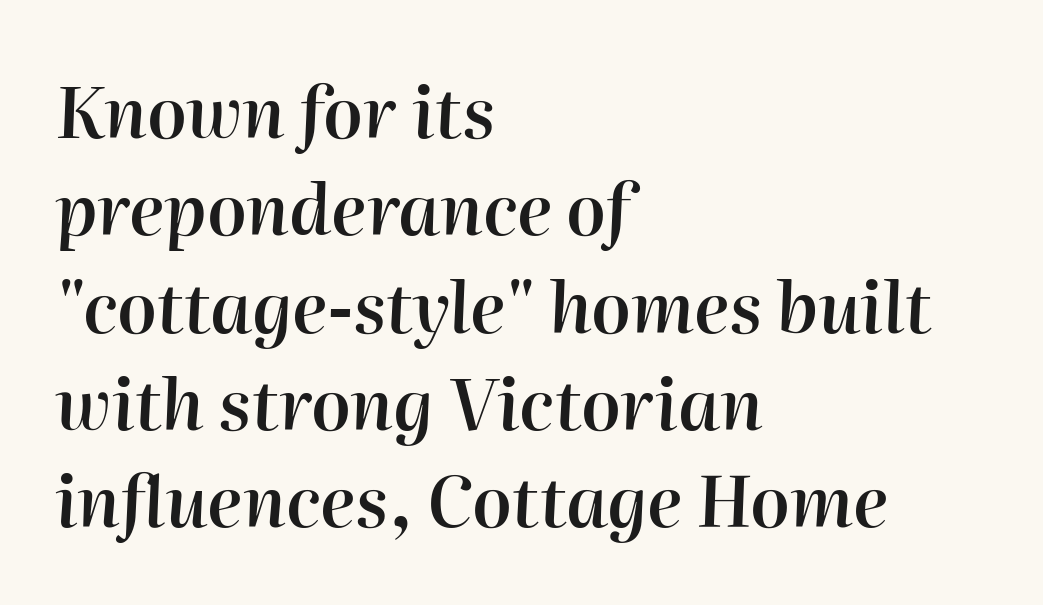
{"italic": "yes", "lean": "right", "slant_degrees": 2, "bold": "semi", "weight": "semibold", "width": "normal", "stroke_contrast": "high", "x_height": "medium", "monospaced": "no", "underline": "no", "align": "left", "line_spacing": "normal", "line_spacing_ratio": 1.39, "letter_spacing": "normal", "letter_spacing_em": 0.0, "glyph_px": 70}
